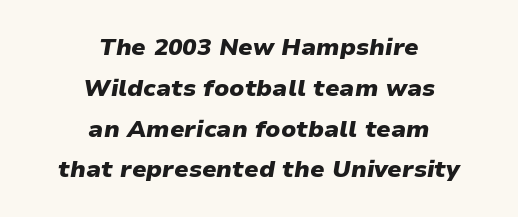
{"italic": "yes", "lean": "right", "slant_degrees": 9, "bold": "yes", "underline": "no", "align": "center", "line_spacing": "normal", "line_spacing_ratio": 1.7, "letter_spacing": "normal", "letter_spacing_em": 0.0, "glyph_px": 24}
